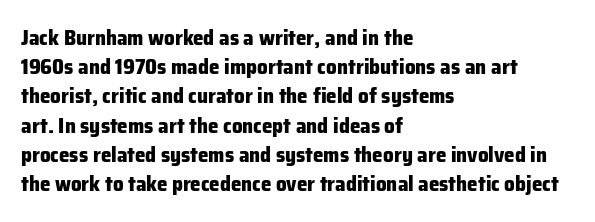
When letters stand straight like this, we call the style roman or upright. Line starts are locked; line ends wander. Quick note: underline off. Words appear dense and cohesive because spacing is normal. A normal amount of white space separates one row of letters from the next.
